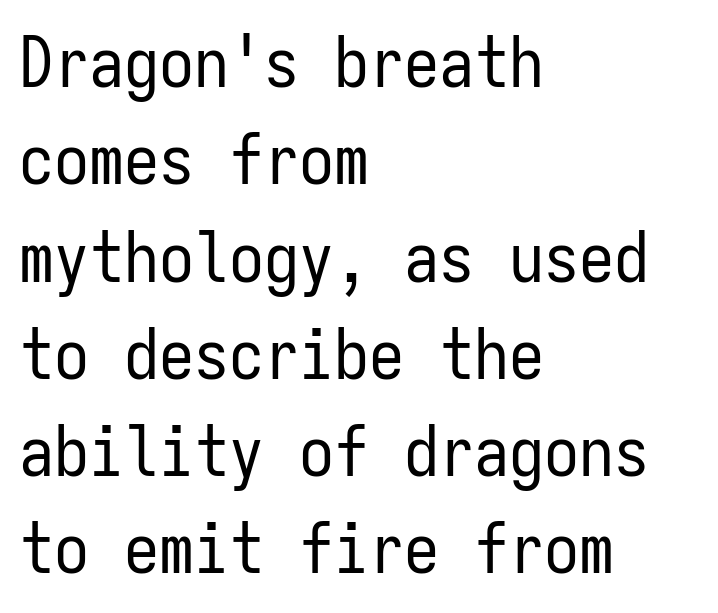
Q: Is the text bold? A: No.
Q: Is the text italic (slanted)? A: No, it is upright.
Q: Is the typeface a serif or a sans-serif typeface? A: Sans-serif.
Q: Is the text underlined? A: No.
Q: How is the paragraph aligned? A: Left-aligned.
Q: Is the spacing between letters normal or unusually wide? A: Normal.
Q: Is the spacing between lines tight, normal or loose? A: Normal.
Q: Width (condensed, normal, or wide)? A: Condensed.
Q: Stroke contrast? A: Low.
Q: x-height? A: Medium.
Q: Monospaced? A: Yes.
